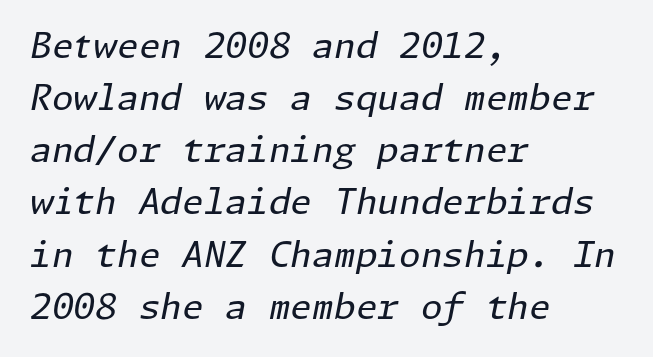
The passage shown has conventional tracking throughout. Designer's note — italics engaged. Unmarked baselines from the first word to the last. What's the leading like? Ordinary, nothing unusual. Stroke thickness stays within the range of a standard reading face or lighter.
